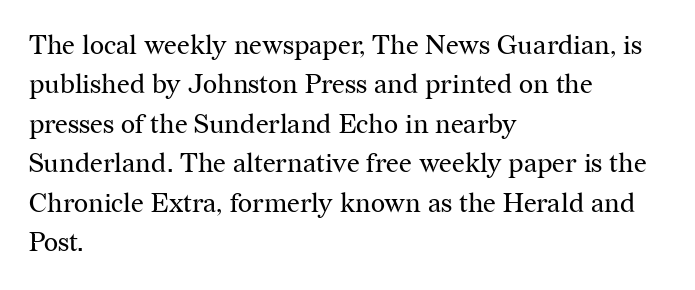
Quick note: not italic, upright. Is the stroke heavy? The answer is a plain regular-or-lighter. The setting favours the left margin, as ordinary paragraphs usually do. Has an underline been added? It has not. Tracking here is standard; glyphs follow each other at the usual distance. Line spacing here is normal.
